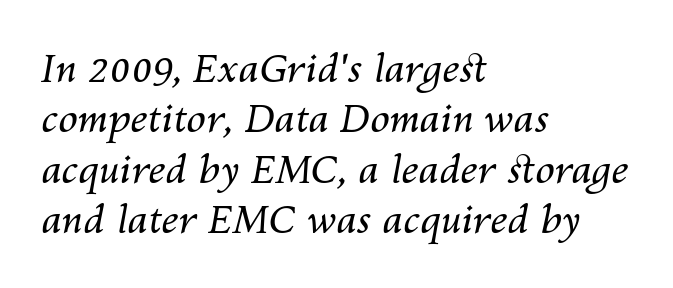
Q: Is the text bold? A: No.
Q: Is the text italic (slanted)? A: Yes, it leans right by about 10 degrees.
Q: Is the text underlined? A: No.
Q: How is the paragraph aligned? A: Left-aligned.
Q: Is the spacing between letters normal or unusually wide? A: Normal.
Q: Is the spacing between lines tight, normal or loose? A: Normal.
Q: Width (condensed, normal, or wide)? A: Normal.
Q: Stroke contrast? A: Medium.
Q: x-height? A: Medium.
Q: Monospaced? A: No.
